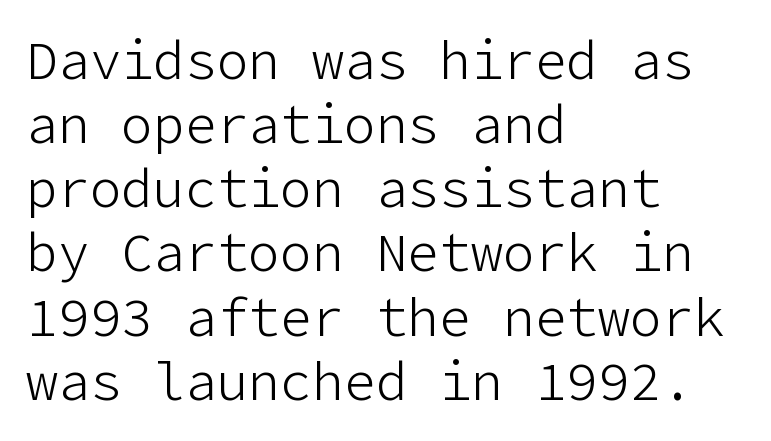
Q: Is the text bold? A: No.
Q: Is the text italic (slanted)? A: No, it is upright.
Q: Is the typeface a serif or a sans-serif typeface? A: Sans-serif.
Q: Is the text underlined? A: No.
Q: How is the paragraph aligned? A: Left-aligned.
Q: Is the spacing between letters normal or unusually wide? A: Normal.
Q: Width (condensed, normal, or wide)? A: Normal.
Q: Stroke contrast? A: Low.
Q: x-height? A: Medium.
